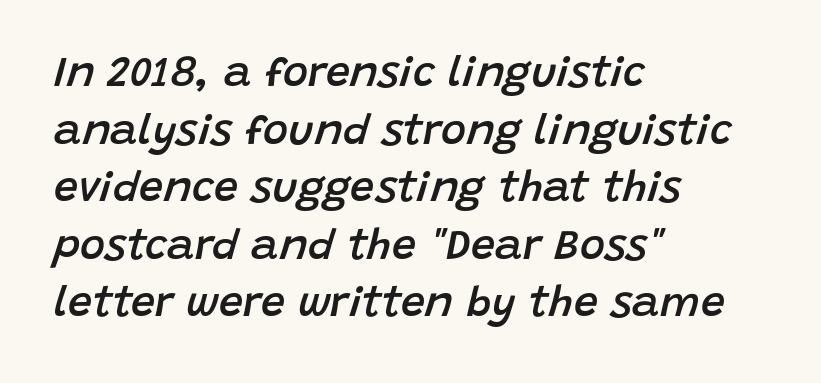
{"italic": "yes", "lean": "right", "slant_degrees": 15, "bold": "semi", "weight": "semibold", "width": "normal", "stroke_contrast": "low", "x_height": "large", "monospaced": "no", "underline": "no", "align": "left", "line_spacing": "normal", "line_spacing_ratio": 1.34, "letter_spacing": "normal", "letter_spacing_em": 0.0, "glyph_px": 43}
